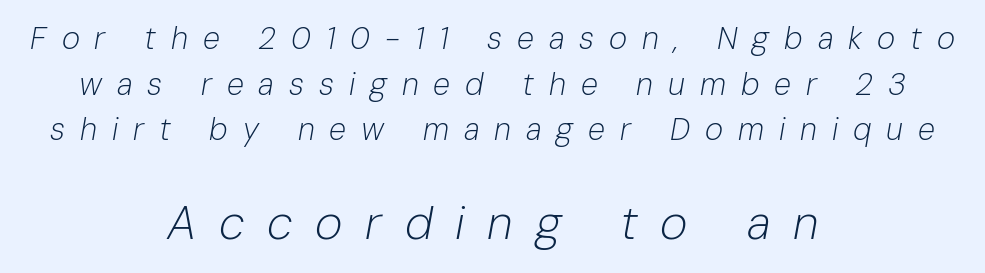
The image shows 47 px light type, italic (leaning right); set centered, normal line spacing (1.47x), unusually wide letter spacing (+0.48 em), not underlined; the second (bottom) block is 1.52x larger; low stroke contrast and a medium x-height.
